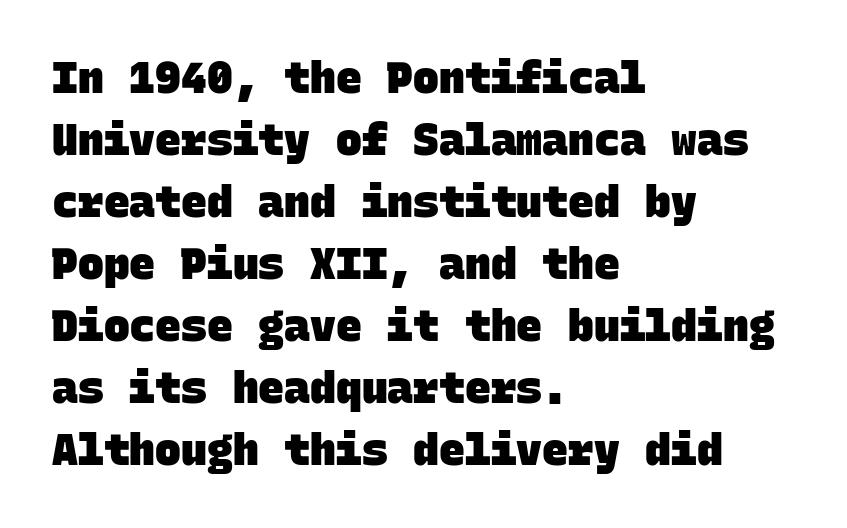
Q: Is the text bold? A: Yes.
Q: Is the typeface a serif or a sans-serif typeface? A: Sans-serif.
Q: Is the text underlined? A: No.
Q: How is the paragraph aligned? A: Left-aligned.
Q: Is the spacing between letters normal or unusually wide? A: Normal.
Q: Is the spacing between lines tight, normal or loose? A: Normal.
Q: Width (condensed, normal, or wide)? A: Normal.
Q: Stroke contrast? A: Low.
Q: x-height? A: Large.
Q: Monospaced? A: Yes.
